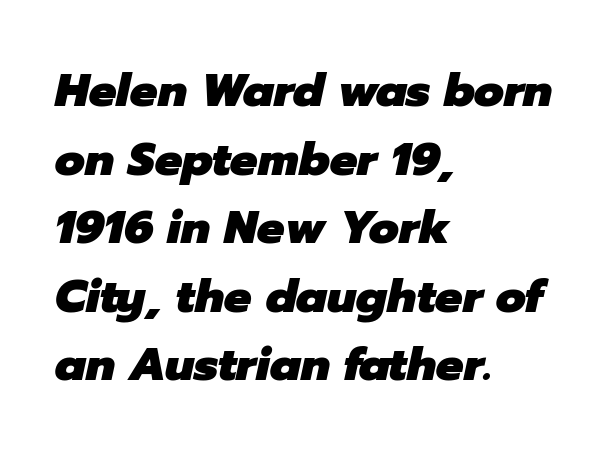
The image shows 46 px heavy type, italic (leaning right); set left-aligned, normal line spacing (1.49x), normal letter spacing, not underlined; low stroke contrast and a medium x-height.
